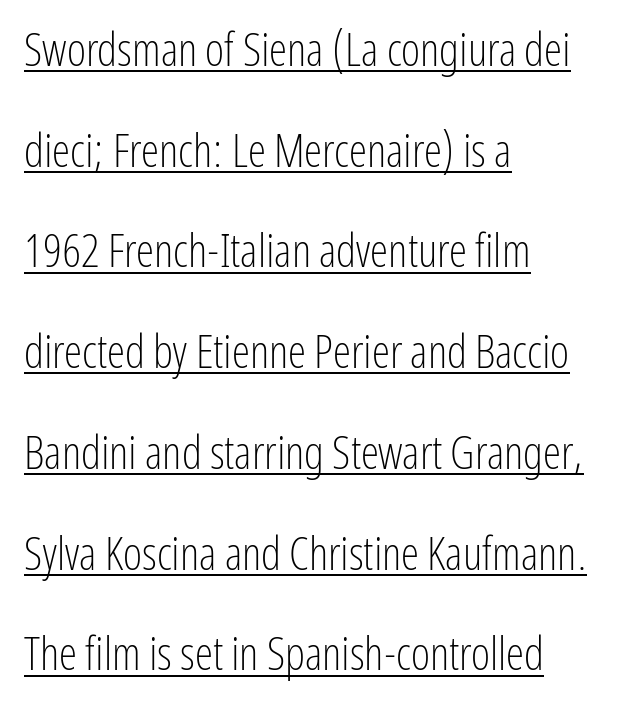
The image shows 46 px light, condensed sans-serif type, upright; set left-aligned, loose line spacing (2.19x), normal letter spacing, underlined; low stroke contrast and a medium x-height.
